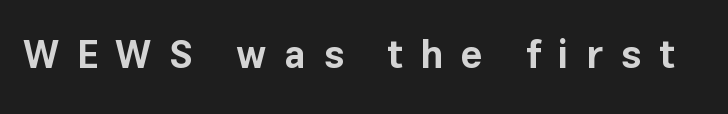
Q: Is the text bold? A: Yes.
Q: Is the text italic (slanted)? A: No, it is upright.
Q: Is the typeface a serif or a sans-serif typeface? A: Sans-serif.
Q: Is the text underlined? A: No.
Q: Is the spacing between letters normal or unusually wide? A: Unusually wide.
Q: Width (condensed, normal, or wide)? A: Normal.
Q: Stroke contrast? A: Low.
Q: x-height? A: Medium.
Q: Monospaced? A: No.
